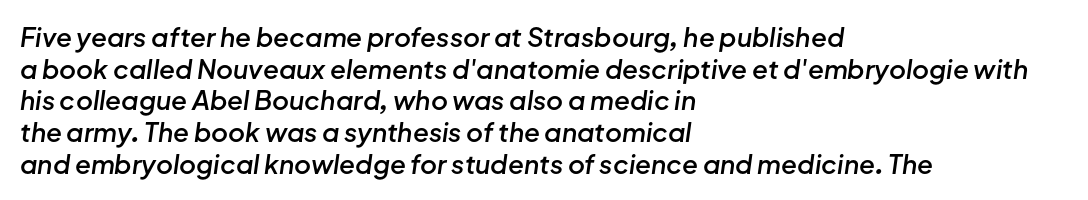
Q: Is the text bold? A: Semi-bold.
Q: Is the text italic (slanted)? A: Yes, it leans right by about 8 degrees.
Q: Is the text underlined? A: No.
Q: How is the paragraph aligned? A: Left-aligned.
Q: Is the spacing between letters normal or unusually wide? A: Normal.
